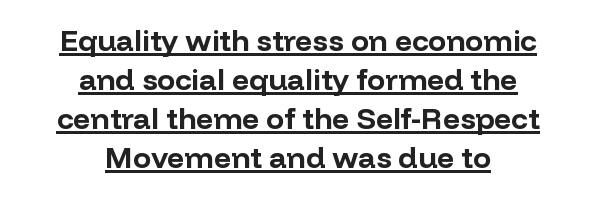
{"serif": "no", "italic": "no", "bold": "yes", "weight": "bold", "width": "normal", "stroke_contrast": "low", "x_height": "medium", "monospaced": "no", "underline": "yes", "align": "center", "line_spacing": "normal", "line_spacing_ratio": 1.3, "letter_spacing": "normal", "letter_spacing_em": 0.0, "glyph_px": 30}
